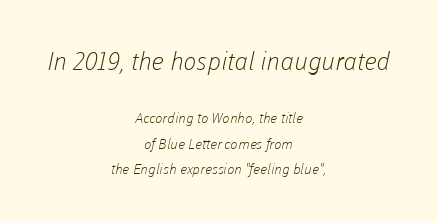
{"bold": "no", "underline": "no", "align": "center", "line_spacing_ratio": 1.81, "letter_spacing": "normal", "letter_spacing_em": 0.0, "larger_block": "first", "size_ratio": 1.79, "glyph_px": 25}
